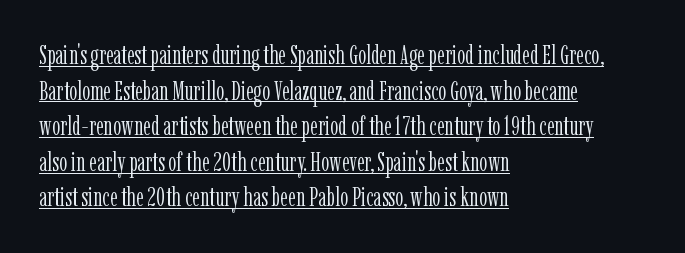
The image shows 26 px text type, upright; set left-aligned, normal line spacing (1.37x), normal letter spacing, underlined.
